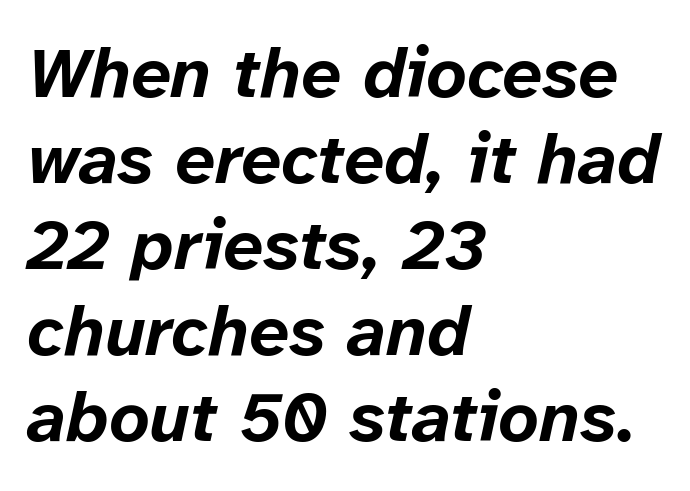
The image shows 71 px bold type, italic (leaning right); set left-aligned, line spacing 1.21x, normal letter spacing, not underlined; low stroke contrast and a medium x-height.
